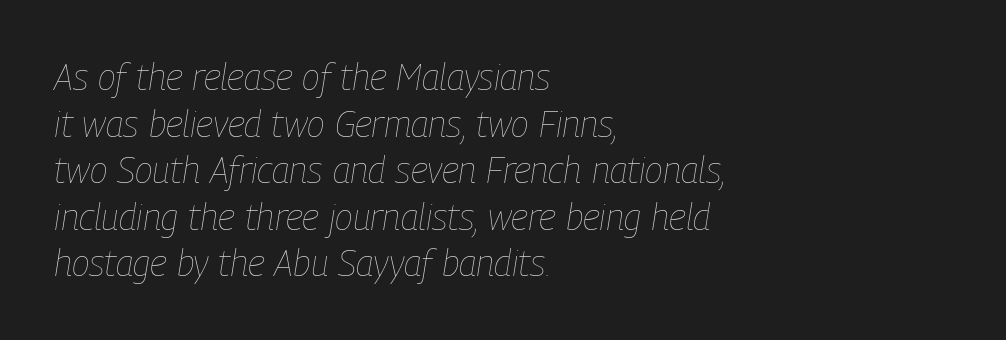
{"italic": "yes", "lean": "right", "slant_degrees": 9, "bold": "no", "weight": "thin", "width": "condensed", "stroke_contrast": "low", "x_height": "medium", "monospaced": "no", "underline": "no", "align": "left", "line_spacing": "normal", "line_spacing_ratio": 1.26, "letter_spacing": "normal", "letter_spacing_em": 0.0, "glyph_px": 37}
